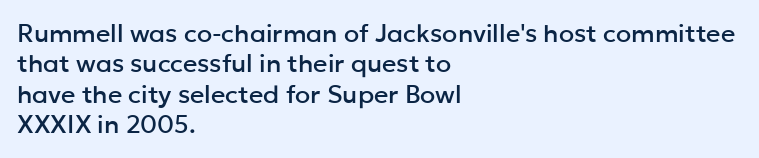
The typography opts for an upright posture over an oblique one. The letterforms sit shoulder to shoulder at normal distance. Compared with a centered layout, this one pins lines to the left instead. Descenders are the only things crossing below the line.
